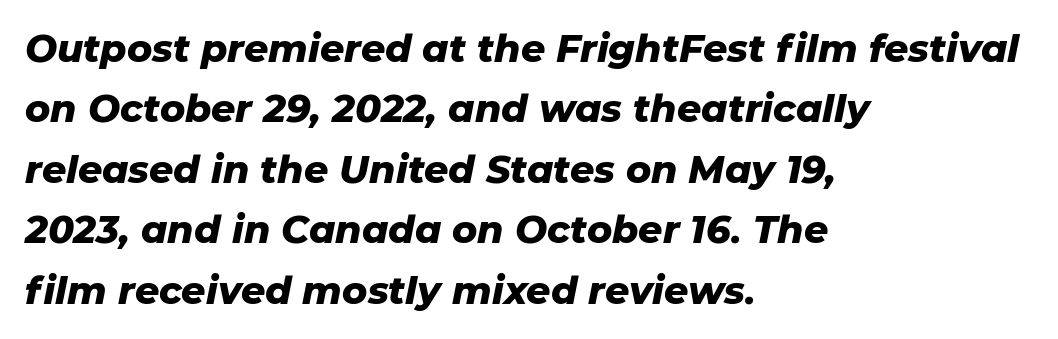
The foot of each line stays bare and open. Yep, that's italic — everything's leaning. Line spacing here is normal. These lines carry a lot of weight — the face is fully bold. Looks like regular typesetting: each glyph gets only the width it needs.
